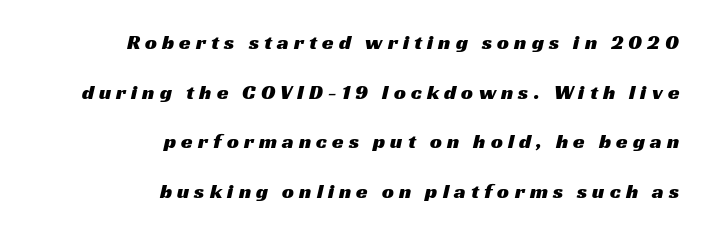
Interline gaps are noticeably wide in this sample. The specimen omits any rule beneath the text block's lines. The rendering inserts visible extra space after every character. The passage is arranged like a letterhead date or caption credit — flush right.
